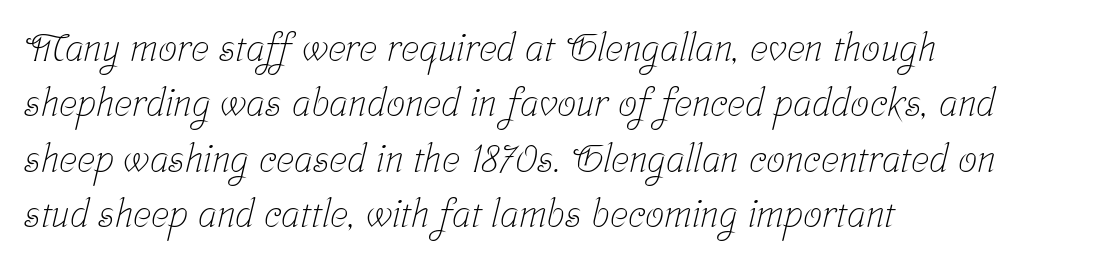
The image shows 38 px light, condensed serif type; set left-aligned, normal line spacing (1.46x), normal letter spacing, not underlined; low stroke contrast and a medium x-height.
